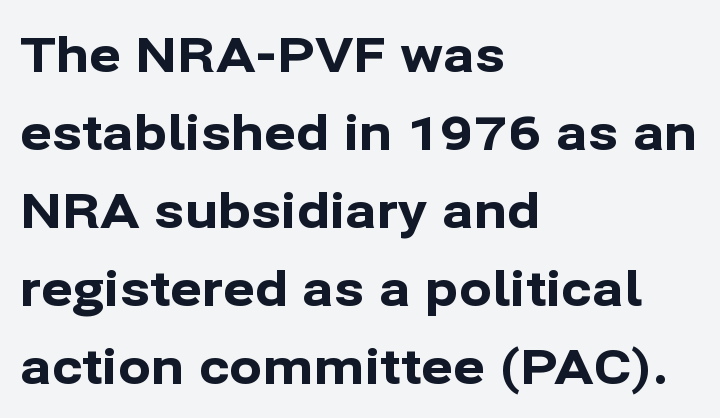
The image shows 49 px bold sans-serif type, upright; set left-aligned, normal line spacing (1.59x), normal letter spacing, not underlined; low stroke contrast and a medium x-height.
